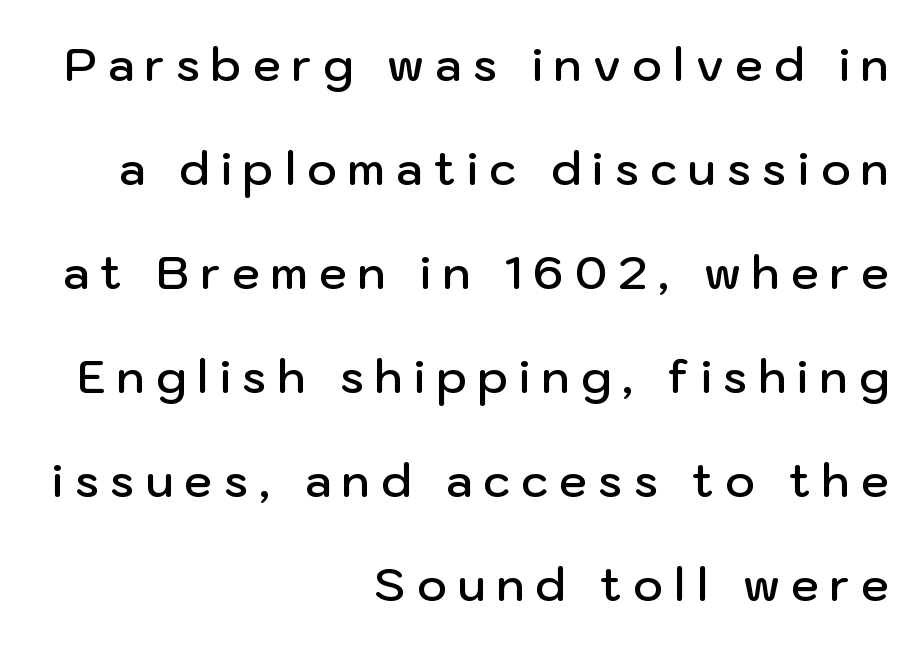
The image shows 45 px semibold sans-serif type, upright; set right-aligned, loose line spacing (2.31x), unusually wide letter spacing (+0.25 em), not underlined; low stroke contrast and a medium x-height.
